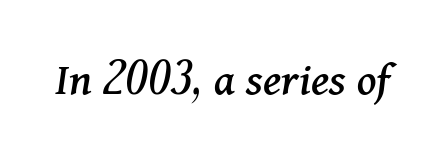
{"serif": "yes", "italic": "yes", "lean": "right", "slant_degrees": 11, "width": "normal", "stroke_contrast": "medium", "x_height": "medium", "monospaced": "no", "underline": "no", "letter_spacing": "normal", "letter_spacing_em": 0.0, "glyph_px": 48}
